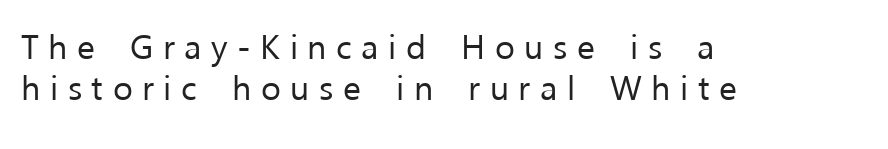
The image shows 34 px regular-weight sans-serif type, upright; set left-aligned, line spacing 1.22x, unusually wide letter spacing (+0.28 em), not underlined; low stroke contrast and a medium x-height.
